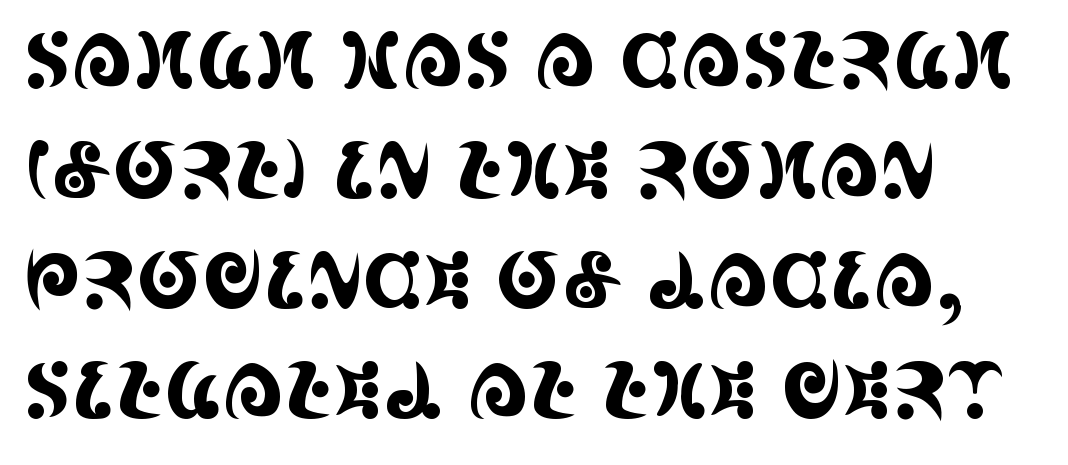
Q: Is the text italic (slanted)? A: No, it is upright.
Q: Is the typeface a serif or a sans-serif typeface? A: Serif.
Q: Is the text underlined? A: No.
Q: How is the paragraph aligned? A: Left-aligned.
Q: Is the spacing between letters normal or unusually wide? A: Normal.
Q: Is the spacing between lines tight, normal or loose? A: Normal.
Q: Width (condensed, normal, or wide)? A: Condensed.
Q: x-height? A: Large.
Q: Monospaced? A: No.
